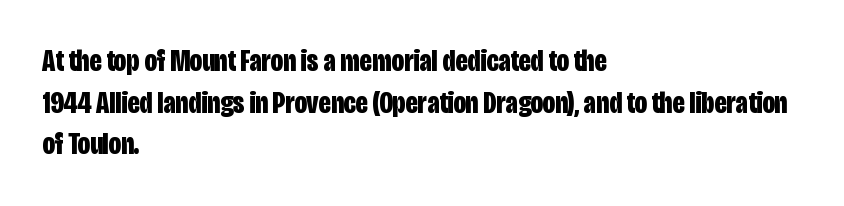
Descenders hang freely into open space. Compared with a centered layout, this one pins lines to the left instead. Do the characters align in a grid? No, the font is proportional. Words appear dense and cohesive because spacing is normal.
